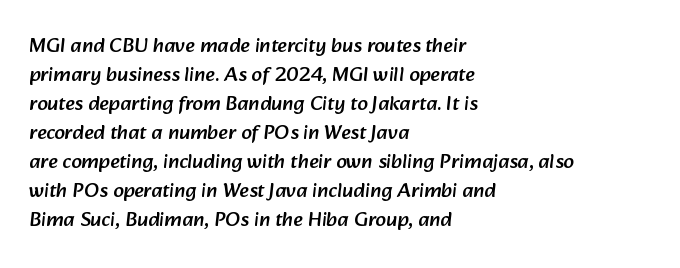
Successive baselines arrive at the customary interval. The gap between lines stays unmarked. The setting favours the left margin, as ordinary paragraphs usually do. This rendering leaves character spacing at its baseline value.
